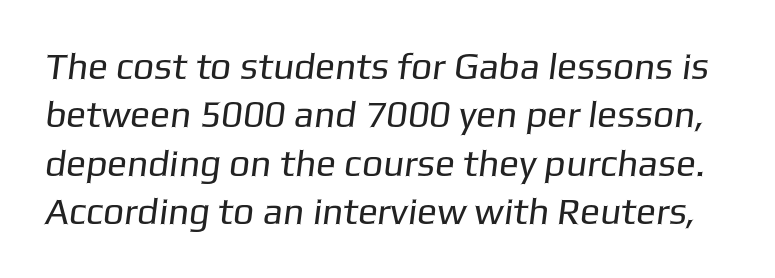
{"serif": "no", "bold": "no", "weight": "regular", "width": "normal", "stroke_contrast": "low", "x_height": "medium", "monospaced": "no", "underline": "no", "line_spacing": "normal", "line_spacing_ratio": 1.31, "letter_spacing": "normal", "letter_spacing_em": 0.0, "glyph_px": 37}
